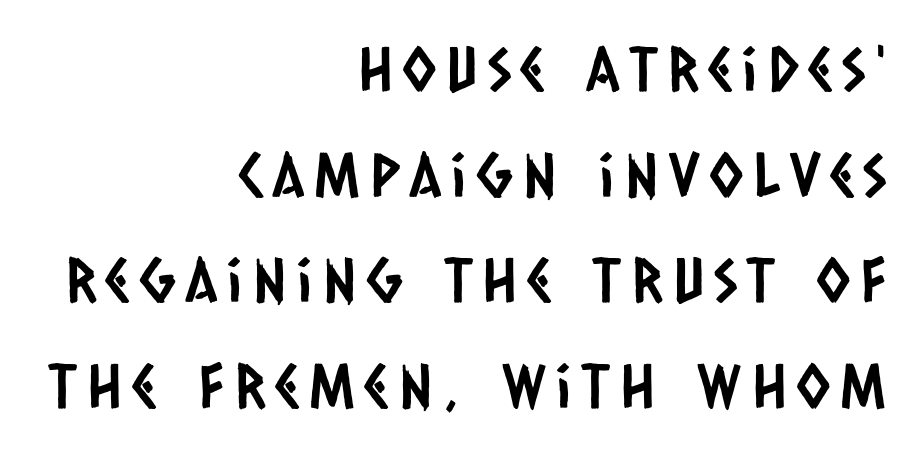
Horizontal alignment here is rightward, an uncommon choice for prose. To sum up the face: it is a sans, with no serifs. A clean baseline with only descenders dipping below it. Varying glyph widths throughout — classic text-font behaviour.
